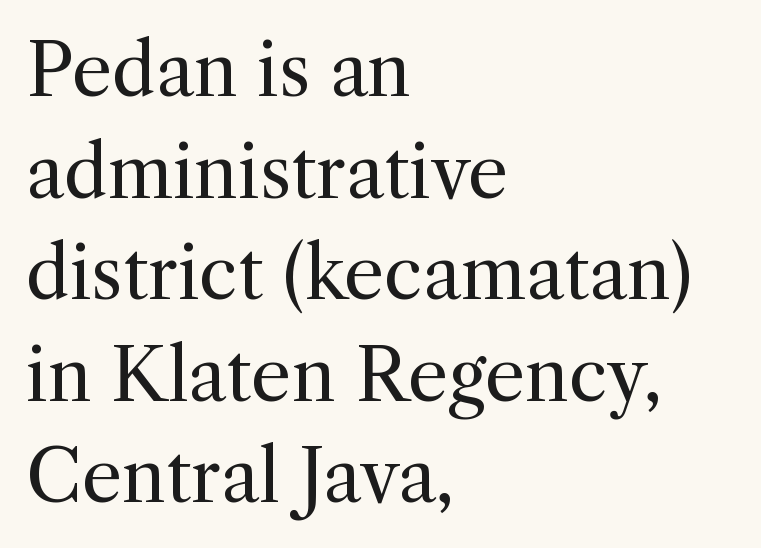
{"serif": "yes", "italic": "no", "bold": "no", "weight": "regular", "width": "normal", "x_height": "medium", "monospaced": "no", "underline": "no", "align": "left", "line_spacing": "normal", "line_spacing_ratio": 1.41, "letter_spacing": "normal", "letter_spacing_em": 0.0, "glyph_px": 72}
